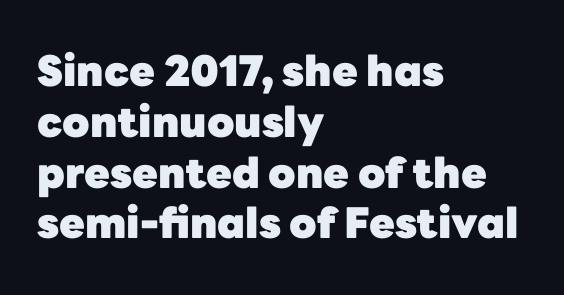
Q: Is the text bold? A: Yes.
Q: Is the text italic (slanted)? A: No, it is upright.
Q: Is the typeface a serif or a sans-serif typeface? A: Sans-serif.
Q: Is the text underlined? A: No.
Q: How is the paragraph aligned? A: Left-aligned.
Q: Is the spacing between letters normal or unusually wide? A: Normal.
Q: Width (condensed, normal, or wide)? A: Normal.
Q: Stroke contrast? A: Low.
Q: x-height? A: Medium.
Q: Monospaced? A: No.
